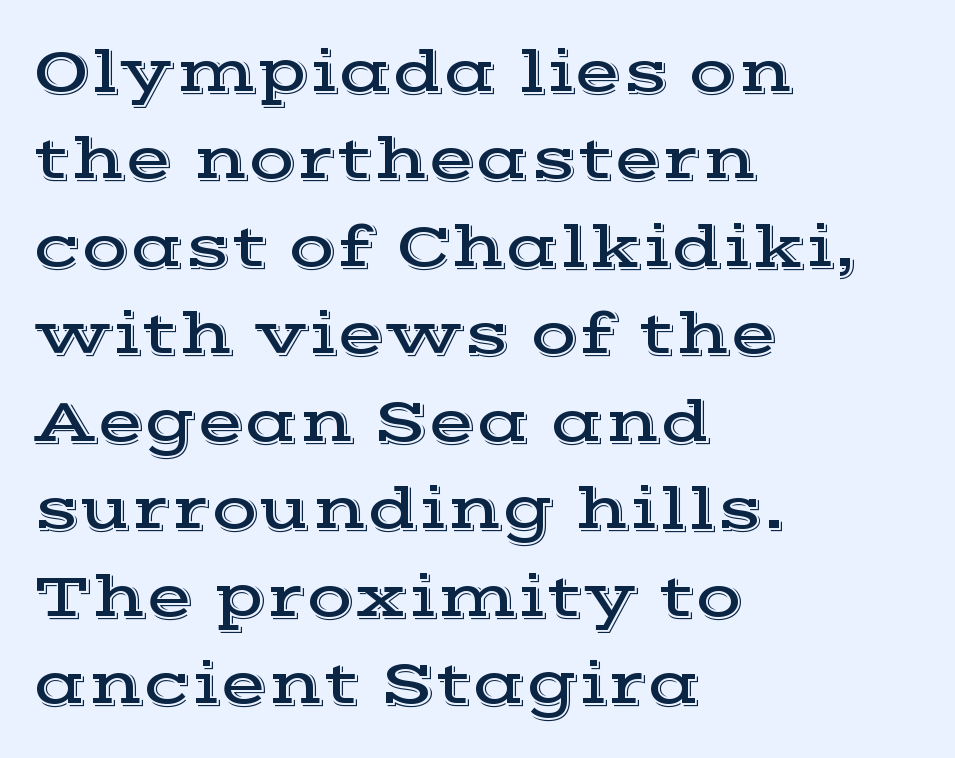
The image shows 62 px wide serif type, upright; set left-aligned, normal line spacing (1.41x), normal letter spacing, not underlined; a medium x-height.
